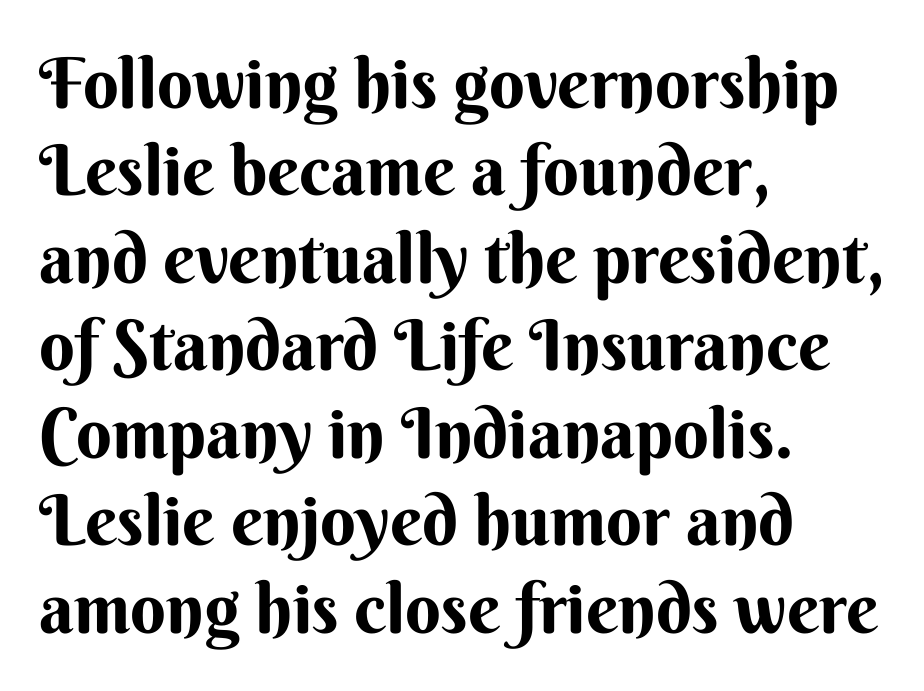
Q: Is the text bold? A: Yes.
Q: Is the text italic (slanted)? A: No, it is upright.
Q: Is the typeface a serif or a sans-serif typeface? A: Sans-serif.
Q: Is the text underlined? A: No.
Q: How is the paragraph aligned? A: Left-aligned.
Q: Is the spacing between letters normal or unusually wide? A: Normal.
Q: Is the spacing between lines tight, normal or loose? A: Normal.
Q: Width (condensed, normal, or wide)? A: Normal.
Q: Stroke contrast? A: Medium.
Q: x-height? A: Small.
Q: Monospaced? A: No.
